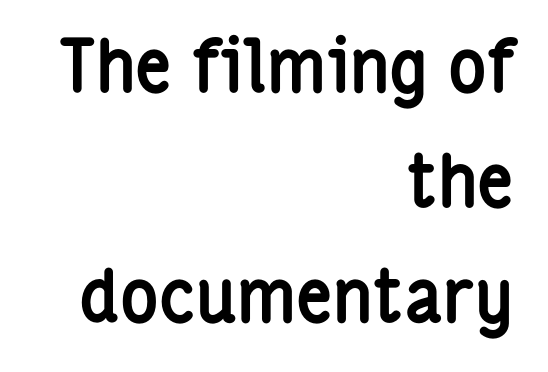
Q: Is the text bold? A: Yes.
Q: Is the text italic (slanted)? A: No, it is upright.
Q: Is the typeface a serif or a sans-serif typeface? A: Sans-serif.
Q: Is the text underlined? A: No.
Q: How is the paragraph aligned? A: Right-aligned.
Q: Is the spacing between letters normal or unusually wide? A: Normal.
Q: Is the spacing between lines tight, normal or loose? A: Normal.
Q: Width (condensed, normal, or wide)? A: Condensed.
Q: Stroke contrast? A: Low.
Q: x-height? A: Medium.
Q: Monospaced? A: No.
